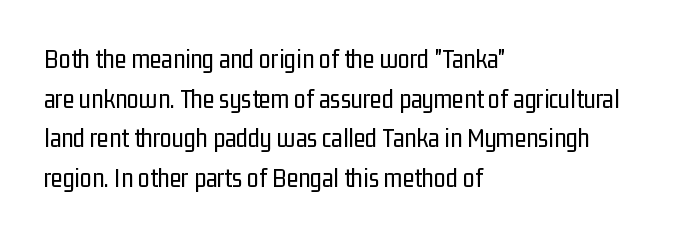
The image shows 27 px text type, upright; set left-aligned, normal line spacing (1.47x), normal letter spacing, not underlined.
